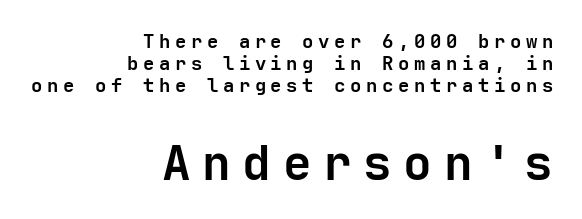
Q: Is the text bold? A: Yes.
Q: Is the text italic (slanted)? A: No, it is upright.
Q: Is the typeface a serif or a sans-serif typeface? A: Sans-serif.
Q: Is the text underlined? A: No.
Q: How is the paragraph aligned? A: Right-aligned.
Q: Is the spacing between letters normal or unusually wide? A: Unusually wide.
Q: Which block of text is set in a larger size, the first (top) or the second (bottom)? A: The second (bottom) one.
Q: Width (condensed, normal, or wide)? A: Normal.
Q: Stroke contrast? A: Low.
Q: x-height? A: Medium.
